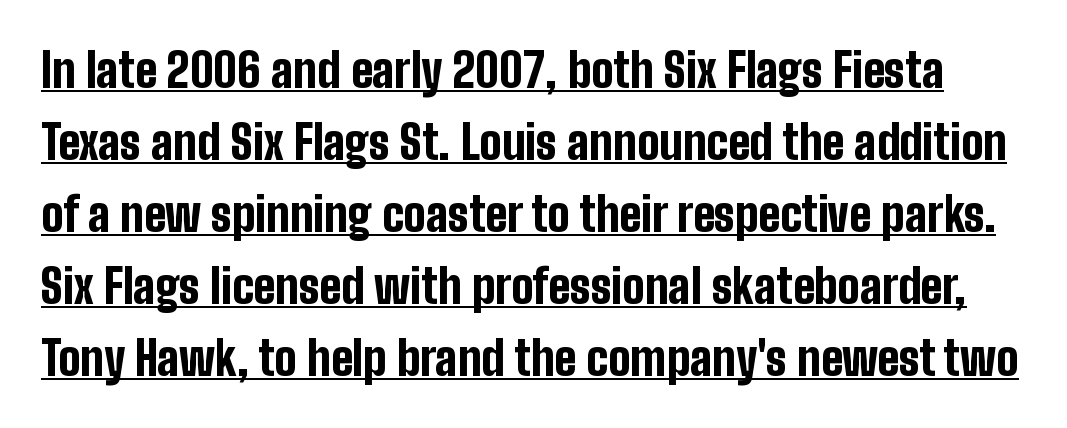
{"serif": "no", "italic": "no", "bold": "yes", "weight": "bold", "width": "condensed", "stroke_contrast": "low", "x_height": "medium", "monospaced": "no", "underline": "yes", "line_spacing": "normal", "line_spacing_ratio": 1.53, "letter_spacing": "normal", "letter_spacing_em": 0.0, "glyph_px": 47}
